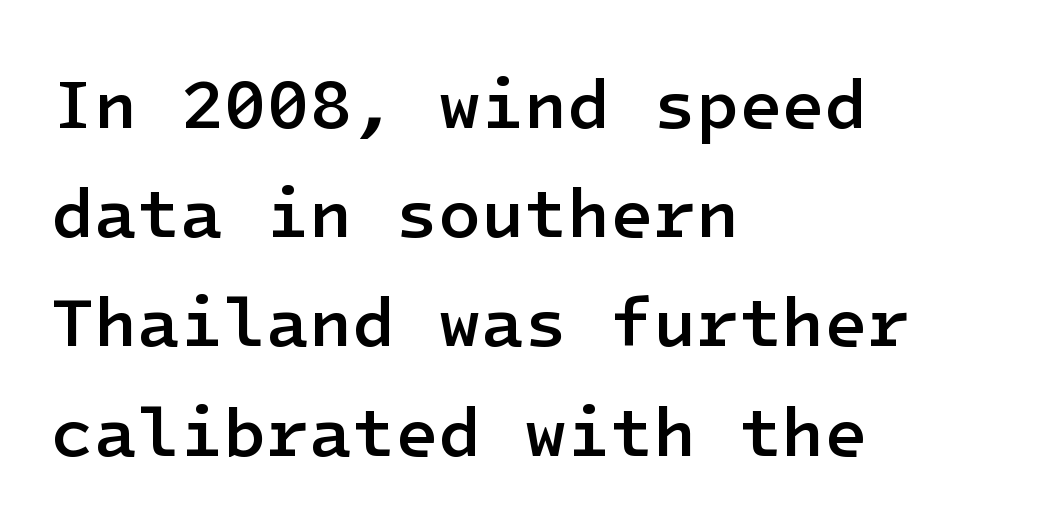
The image shows 70 px semibold sans-serif type, upright; set left-aligned, normal line spacing (1.56x), normal letter spacing, not underlined; low stroke contrast and a medium x-height.
